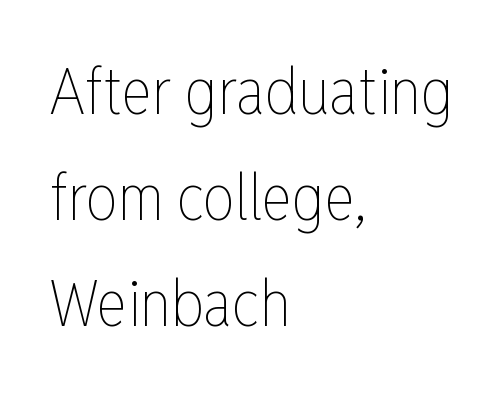
The rendering uses natural spacing where letterforms have individual widths. Each line starts at the same left margin while the right side varies. In terms of posture, this sample is upright. The typesetting does not lean heavy: it is not bold. The letters sit at their default tracking, neither squeezed nor spread.
